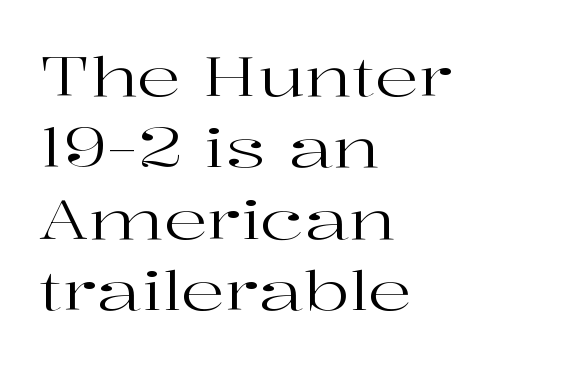
Stems here are at most as thick as an everyday book face. The designer went with a serif here, giving each stem small feet. No extra tracking has been applied to these lines. Looks like regular typesetting: each glyph gets only the width it needs. The passage is arranged the way most books set body copy — flush left.
